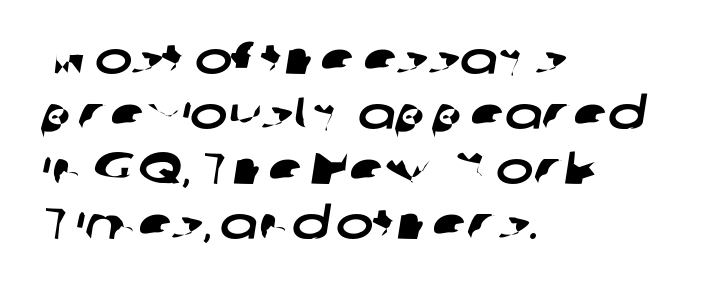
The rendering uses natural spacing where letterforms have individual widths. Typeset ragged right — the left edge is the straight one. The type is set solid horizontally, with unmodified tracking. This is sans-serif lettering, the kind often seen on screens and signage. Quick note: underline off.
